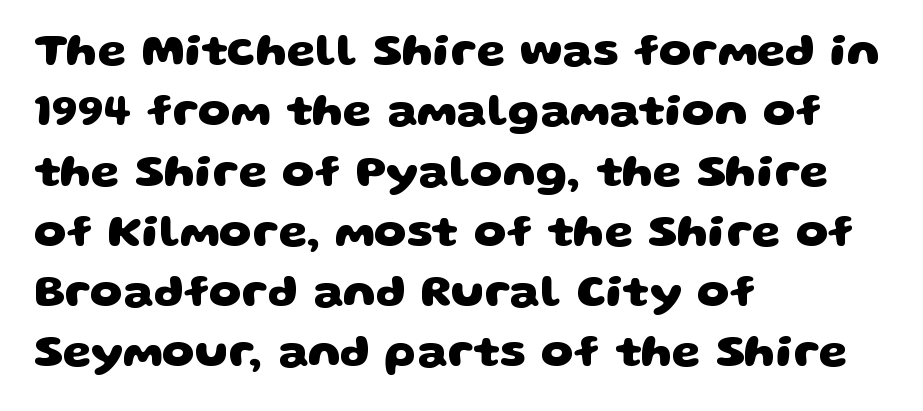
The image shows 46 px heavy, wide sans-serif type; set left-aligned, normal line spacing (1.31x), normal letter spacing, not underlined; low stroke contrast and a large x-height.
